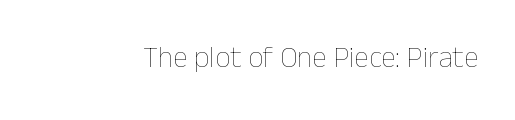
Q: Is the text bold? A: No.
Q: Is the text italic (slanted)? A: No, it is upright.
Q: Is the text underlined? A: No.
Q: Is the spacing between letters normal or unusually wide? A: Normal.
Q: Width (condensed, normal, or wide)? A: Normal.
Q: Stroke contrast? A: Low.
Q: x-height? A: Medium.
Q: Monospaced? A: No.
